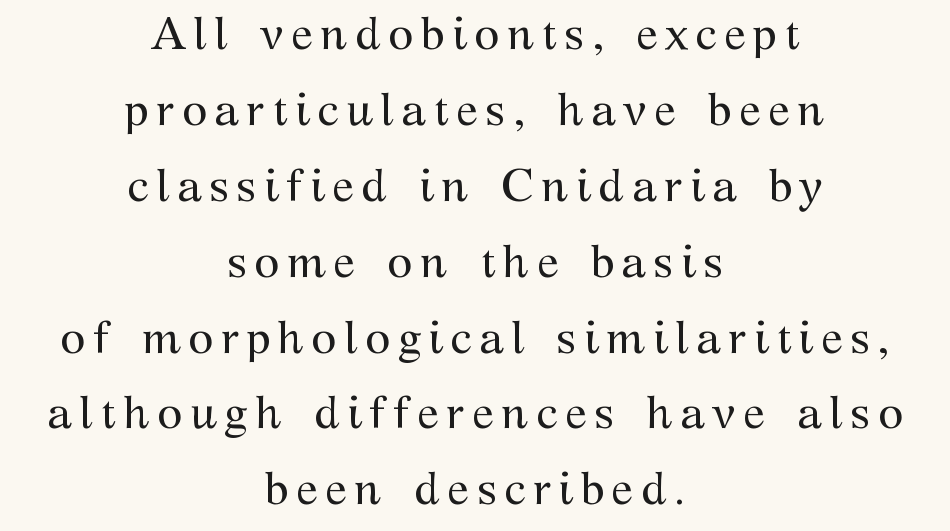
Is this a fixed-width face? No — the glyphs have proportional, varying widths. I'd call this a serif setting — the letters wear small feet. Bare-footed words on every line. Horizontal bands of white between lines are of average thickness.
